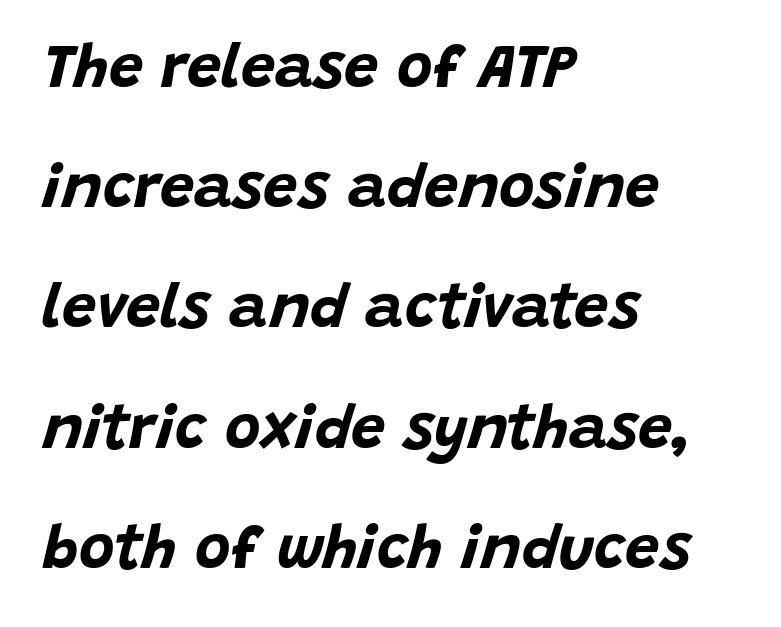
What's the leading like? Stretched, with rows far apart. The space beneath each line is pristine and unruled. On the weight axis this lands at bold, roughly 700. Designer's note — italics engaged. Observe the ordinary spacing: letters are neighbours, not strangers.
